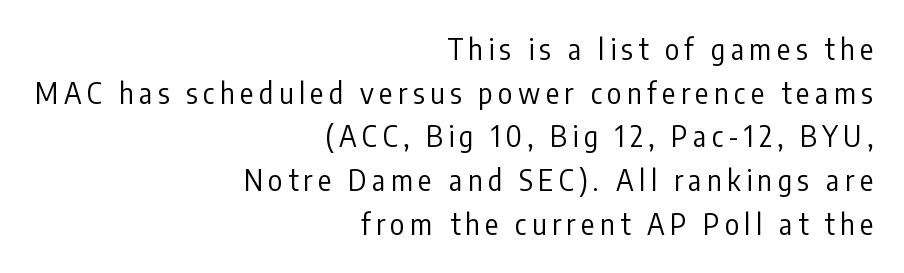
The image shows 28 px regular-weight, condensed sans-serif type, upright; set right-aligned, normal line spacing (1.56x), not underlined; low stroke contrast and a medium x-height.
